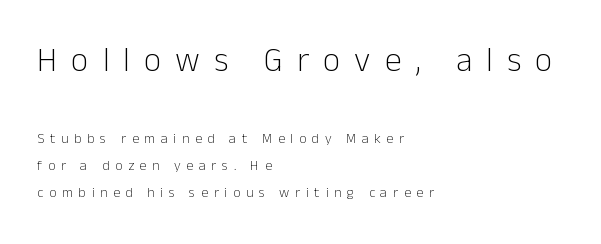
Check the space under the baseline: it is left empty. Varying glyph widths throughout — classic text-font behaviour. Does the leading feel generous? Absolutely, it's lavish. The lettering stays uniformly vertical, giving the passage a roman look. If you drew a ruler down the left edge, every line would touch it. Stem width sits at or under what a default text font uses.
